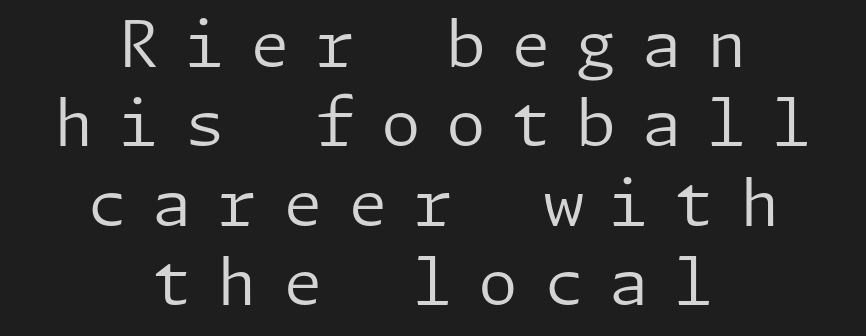
The image shows 64 px regular-weight sans-serif type, upright; set centered, line spacing 1.24x, unusually wide letter spacing (+0.4 em), not underlined; low stroke contrast and a medium x-height.
